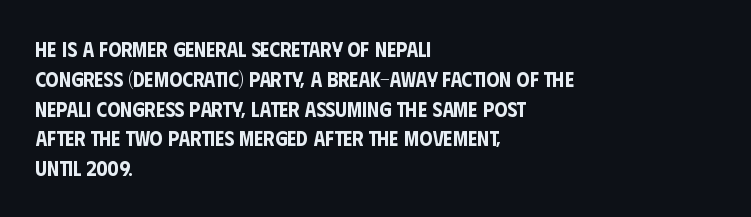
{"italic": "no", "underline": "no", "align": "left", "line_spacing": "normal", "line_spacing_ratio": 1.42, "letter_spacing": "normal", "letter_spacing_em": 0.0, "glyph_px": 21}
